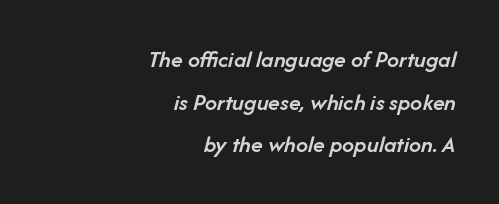
The image shows 24 px text type, italic (leaning right); set right-aligned, line spacing 1.78x, normal letter spacing, not underlined.
